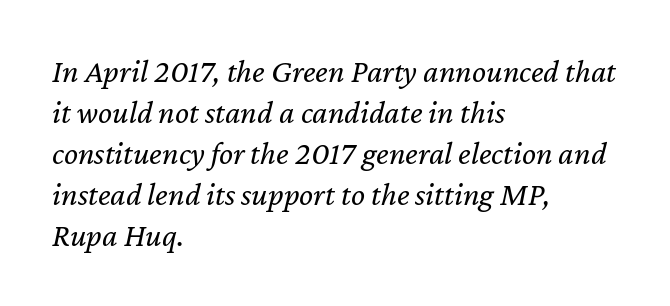
Q: Is the text bold? A: No.
Q: Is the text italic (slanted)? A: Yes, it leans right by about 12 degrees.
Q: Is the text underlined? A: No.
Q: How is the paragraph aligned? A: Left-aligned.
Q: Is the spacing between letters normal or unusually wide? A: Normal.
Q: Width (condensed, normal, or wide)? A: Normal.
Q: Stroke contrast? A: Low.
Q: x-height? A: Medium.
Q: Monospaced? A: No.
